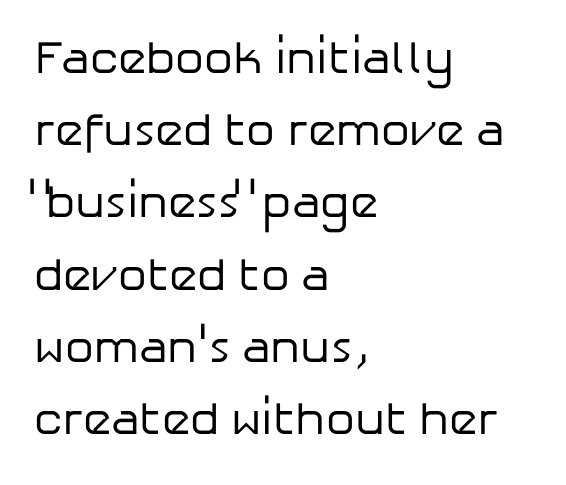
Q: Is the text bold? A: No.
Q: Is the text italic (slanted)? A: No, it is upright.
Q: Is the typeface a serif or a sans-serif typeface? A: Sans-serif.
Q: Is the text underlined? A: No.
Q: How is the paragraph aligned? A: Left-aligned.
Q: Is the spacing between letters normal or unusually wide? A: Normal.
Q: Is the spacing between lines tight, normal or loose? A: Normal.
Q: Width (condensed, normal, or wide)? A: Normal.
Q: Stroke contrast? A: Low.
Q: x-height? A: Medium.
Q: Monospaced? A: No.
